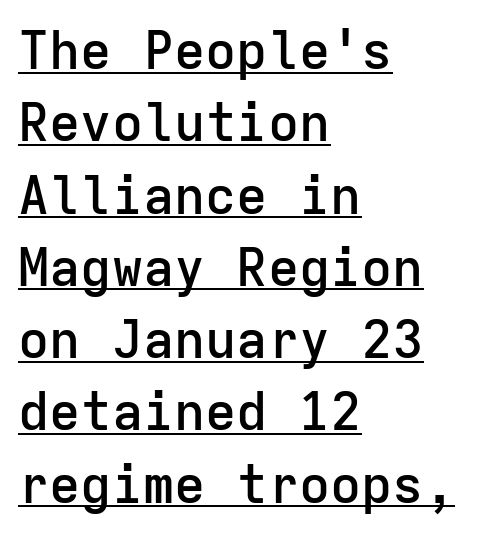
The ragged edge is on the right, which tells us the setting is flush left. A typesetter would call this monospace, since all characters share one set width. What kind of face is this? One without serifs — a sans. Bold? Not quite — semibold, heavier than regular but stopping short. Nobody touched the tracking dial on this one.
